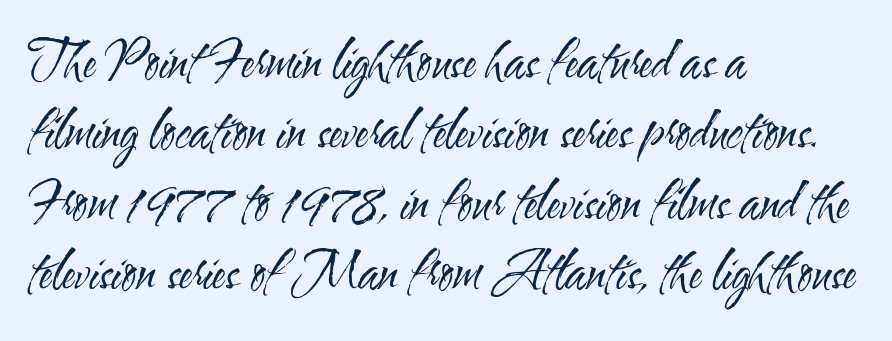
Q: Is the text bold? A: No.
Q: Is the text italic (slanted)? A: Yes.
Q: Is the typeface a serif or a sans-serif typeface? A: Sans-serif.
Q: Is the text underlined? A: No.
Q: How is the paragraph aligned? A: Left-aligned.
Q: Is the spacing between letters normal or unusually wide? A: Normal.
Q: Is the spacing between lines tight, normal or loose? A: Normal.
Q: Width (condensed, normal, or wide)? A: Condensed.
Q: Stroke contrast? A: Medium.
Q: x-height? A: Small.
Q: Monospaced? A: No.
